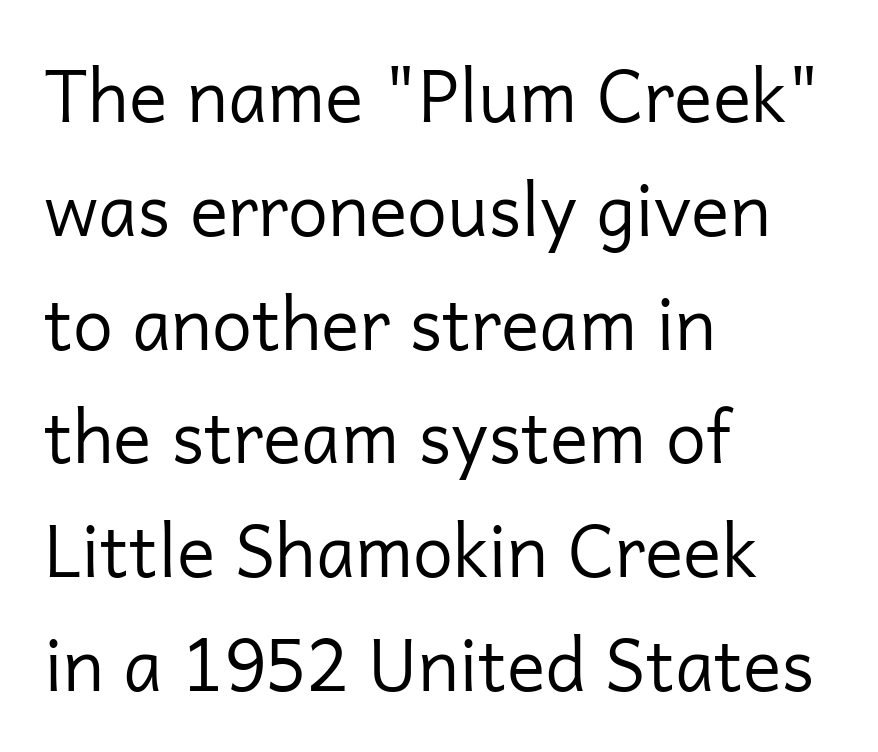
Tall strokes in this sample are plumb rather than angled. Quick note: interline space is typical. This rendering uses left alignment, leaving the right contour irregular. The passage shown is not underscored anywhere. Here the designer chose a conventional face with non-uniform glyph widths. The letters look calm and open, with moderate or lighter stems.
